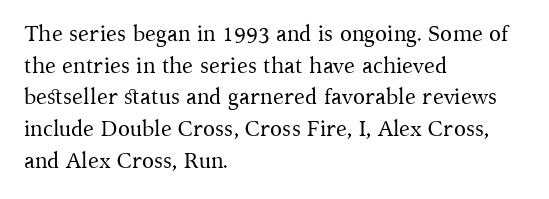
The image shows 22 px text type, upright; set left-aligned, normal line spacing (1.44x), normal letter spacing, not underlined.
